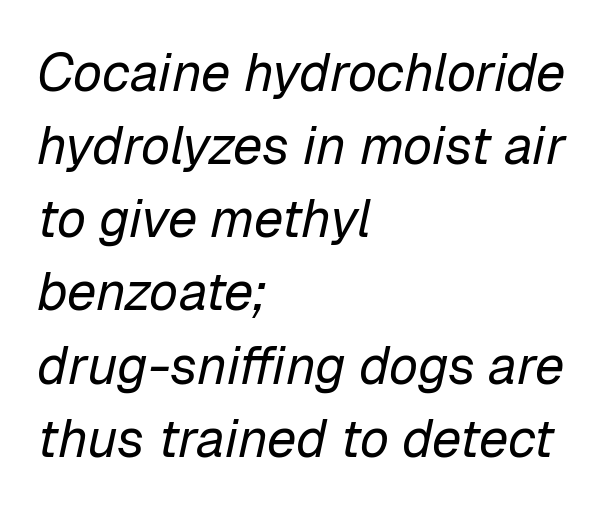
{"italic": "yes", "lean": "right", "slant_degrees": 12, "bold": "no", "weight": "regular", "width": "normal", "stroke_contrast": "low", "x_height": "medium", "monospaced": "no", "underline": "no", "align": "left", "line_spacing": "normal", "line_spacing_ratio": 1.38, "letter_spacing": "normal", "letter_spacing_em": 0.0, "glyph_px": 53}
